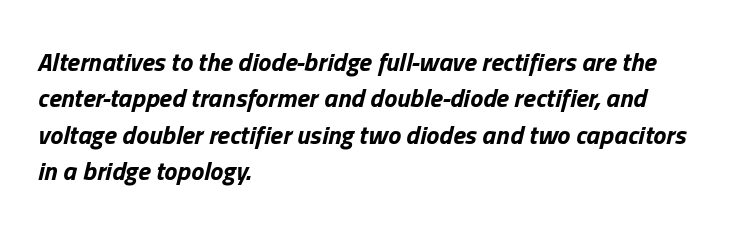
Thick stems and heavy bowls — unmistakably bold. The type is set solid horizontally, with unmodified tracking. Reading down the column, the eye jumps a familiar distance to each next line. The ragged edge is on the right, which tells us the setting is flush left. The space beneath each line is pristine and unruled.
